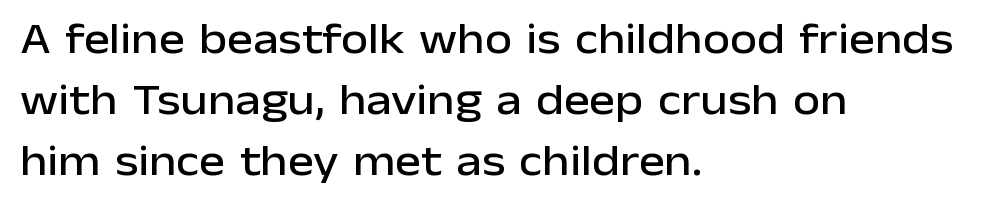
Q: Is the text italic (slanted)? A: No, it is upright.
Q: Is the typeface a serif or a sans-serif typeface? A: Sans-serif.
Q: Is the text underlined? A: No.
Q: How is the paragraph aligned? A: Left-aligned.
Q: Is the spacing between letters normal or unusually wide? A: Normal.
Q: Is the spacing between lines tight, normal or loose? A: Normal.
Q: Width (condensed, normal, or wide)? A: Normal.
Q: Stroke contrast? A: Low.
Q: x-height? A: Medium.
Q: Monospaced? A: No.
